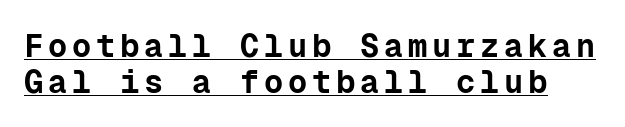
{"serif": "no", "italic": "no", "bold": "yes", "weight": "bold", "width": "normal", "stroke_contrast": "low", "x_height": "medium", "monospaced": "yes", "underline": "yes", "line_spacing": "tight", "line_spacing_ratio": 1.11, "glyph_px": 32}
